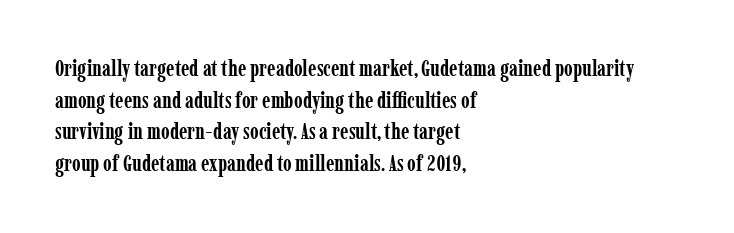
Q: Is the text bold? A: Yes.
Q: Is the text italic (slanted)? A: No, it is upright.
Q: Is the text underlined? A: No.
Q: How is the paragraph aligned? A: Left-aligned.
Q: Is the spacing between letters normal or unusually wide? A: Normal.
Q: Is the spacing between lines tight, normal or loose? A: Normal.
